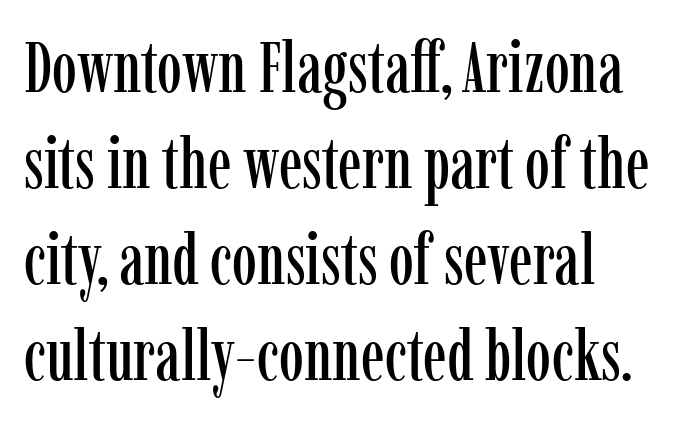
These lines keep a tight, regular rhythm from letter to letter. Just letters on the line, the space beneath them empty. These lines were composed using upright roman letters. Vertical spacing — default. Old-style or modern, the face here clearly has serifs.
